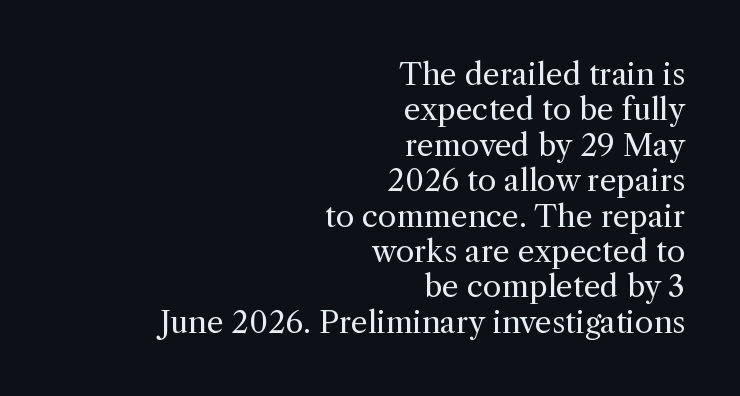
No word sits above an underline. Every stem runs plumb, perpendicular to the baseline. Standard letterfit; no display-style spreading of the glyphs. Does the type have serifs? Yes, each stem ends in a small foot. The lines in this sample share a right terminus and differ only in where they begin.
